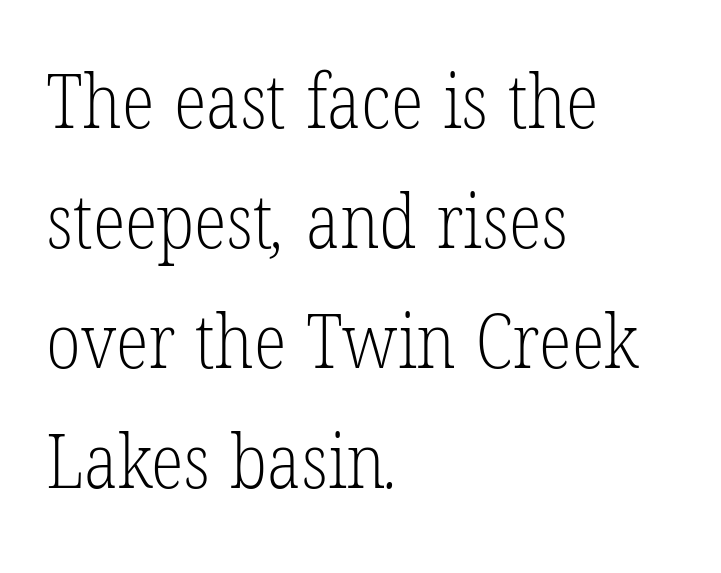
Q: Is the text bold? A: No.
Q: Is the typeface a serif or a sans-serif typeface? A: Serif.
Q: Is the text underlined? A: No.
Q: How is the paragraph aligned? A: Left-aligned.
Q: Is the spacing between letters normal or unusually wide? A: Normal.
Q: Is the spacing between lines tight, normal or loose? A: Normal.
Q: Width (condensed, normal, or wide)? A: Condensed.
Q: Stroke contrast? A: Low.
Q: x-height? A: Medium.
Q: Monospaced? A: No.
